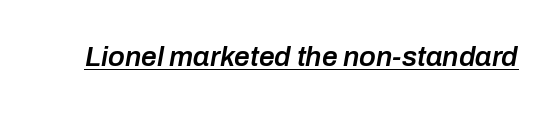
{"italic": "yes", "lean": "right", "slant_degrees": 10, "bold": "semi", "weight": "semibold", "width": "normal", "stroke_contrast": "low", "x_height": "medium", "monospaced": "no", "underline": "yes", "letter_spacing": "normal", "letter_spacing_em": 0.0, "glyph_px": 28}
